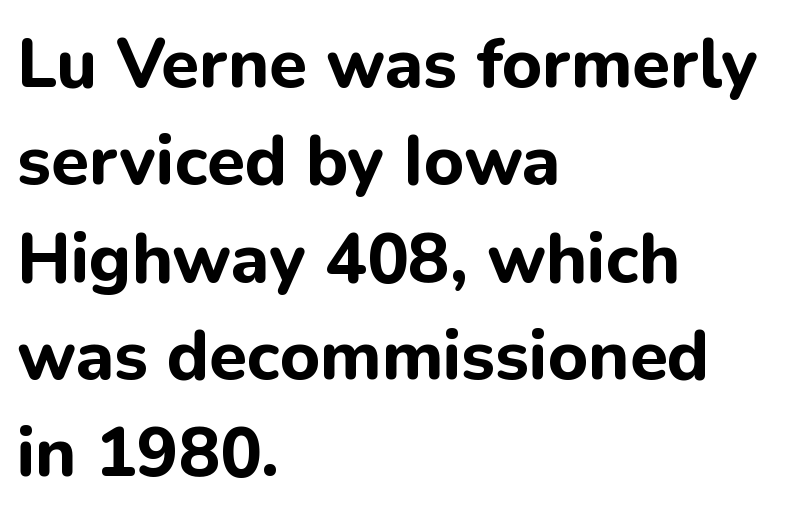
{"serif": "no", "italic": "no", "bold": "yes", "weight": "bold", "width": "normal", "stroke_contrast": "low", "x_height": "medium", "monospaced": "no", "underline": "no", "align": "left", "line_spacing": "normal", "line_spacing_ratio": 1.41, "letter_spacing": "normal", "letter_spacing_em": 0.0, "glyph_px": 69}
